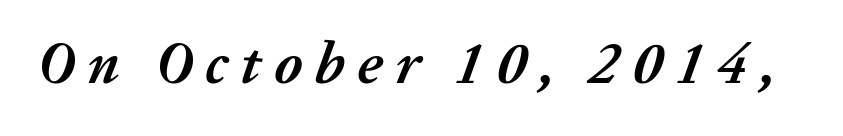
{"italic": "yes", "lean": "right", "slant_degrees": 20, "bold": "yes", "weight": "semibold", "width": "normal", "stroke_contrast": "medium", "x_height": "medium", "monospaced": "no", "underline": "no", "letter_spacing": "wide", "letter_spacing_em": 0.21, "glyph_px": 59}
